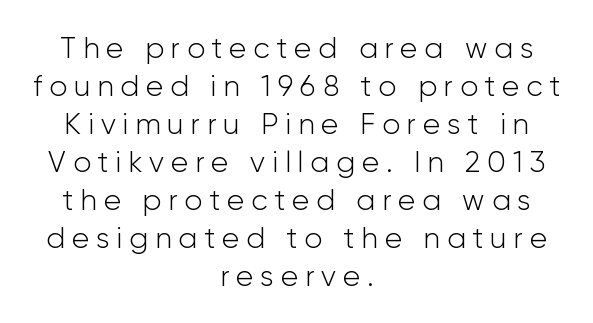
Glyph-to-glyph distance is far greater than everyday printed text. Leading matches the norm, producing a regular column. A typesetter would mark this as roman, not italic. Each stroke keeps to a modest, everyday thickness or less. Grotesque or geometric, the face here clearly has no serifs. This sample has the flowing, uneven cadence of proportional lettering.
